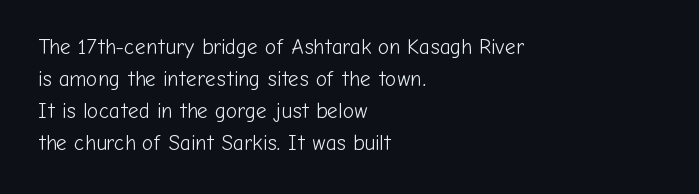
Vertical strokes here are truly vertical. The paragraph has a hard left edge and a soft right edge. The rendering uses a moderate line-height, typical for paragraphs. The cut favours lightness, reaching ordinary text weight at its darkest.
